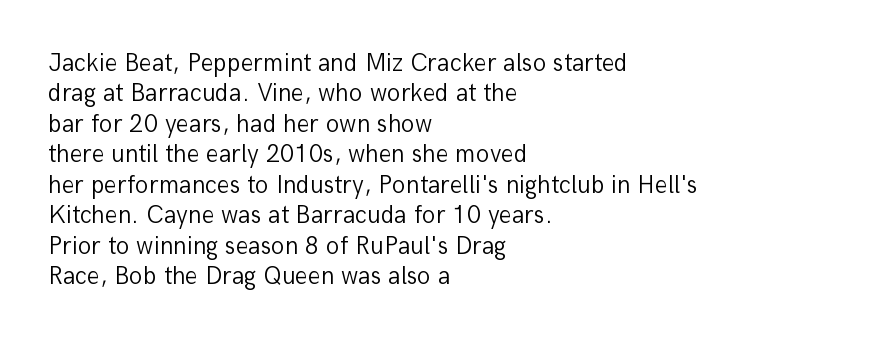
Q: Is the text bold? A: No.
Q: Is the text italic (slanted)? A: No, it is upright.
Q: Is the text underlined? A: No.
Q: How is the paragraph aligned? A: Left-aligned.
Q: Is the spacing between letters normal or unusually wide? A: Normal.
